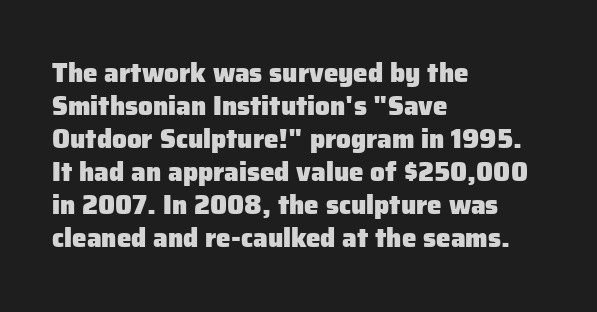
The leading is moderate, giving the passage an even texture. A dark, heavy texture on the line: the type is bold. Descenders hang freely into open space. Letter spacing: default. Notice how the passage keeps a crisp vertical edge on the left only. This is roman type, the default non-slanted kind.
